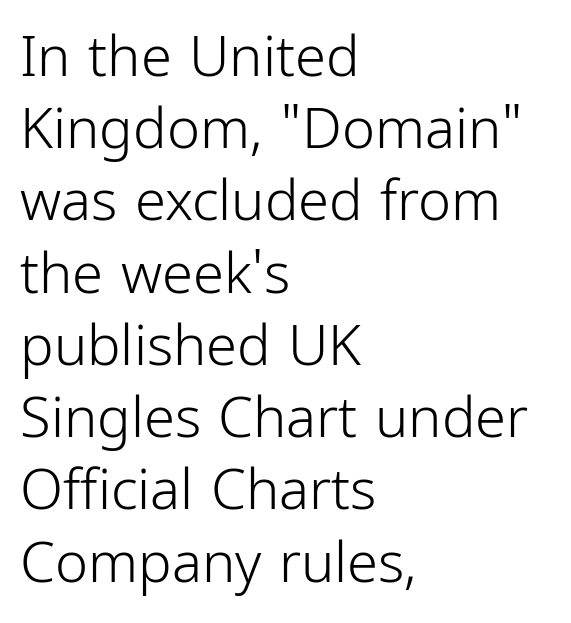
The image shows 56 px light, condensed sans-serif type, upright; set left-aligned, normal line spacing (1.29x), normal letter spacing, not underlined; low stroke contrast and a medium x-height.
